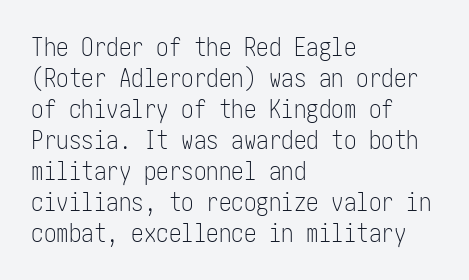
Q: Is the text bold? A: No.
Q: Is the text italic (slanted)? A: No, it is upright.
Q: Is the text underlined? A: No.
Q: How is the paragraph aligned? A: Left-aligned.
Q: Is the spacing between letters normal or unusually wide? A: Normal.
